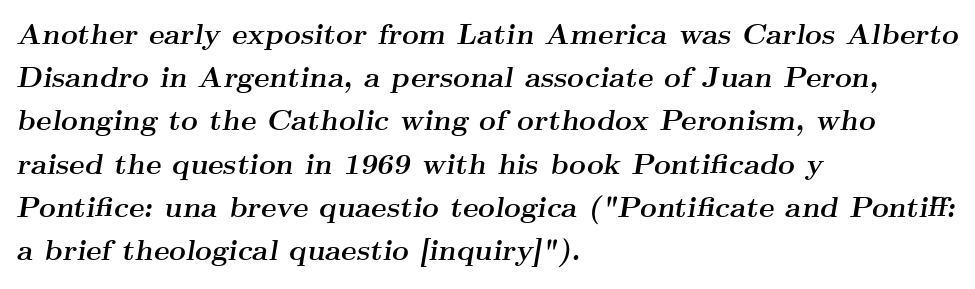
This sample uses plain, unmodified letter spacing. On the weight axis this lands at bold, roughly 700. The space beneath each line is pristine and unruled. What's the leading like? Ordinary, nothing unusual. Looks like regular typesetting: each glyph gets only the width it needs. This is oblique type, the kind used for emphasis or titles.
